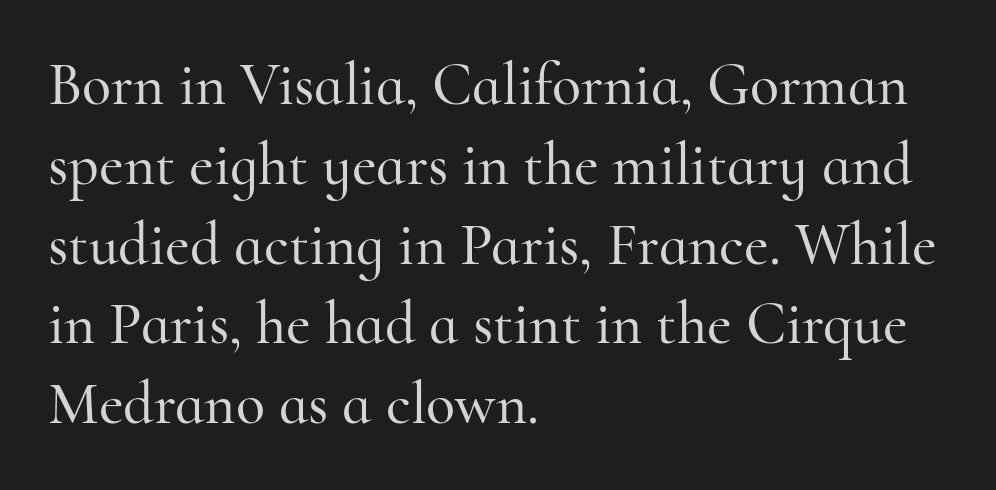
Q: Is the text italic (slanted)? A: No, it is upright.
Q: Is the typeface a serif or a sans-serif typeface? A: Serif.
Q: Is the text underlined? A: No.
Q: How is the paragraph aligned? A: Left-aligned.
Q: Is the spacing between letters normal or unusually wide? A: Normal.
Q: Is the spacing between lines tight, normal or loose? A: Normal.
Q: Width (condensed, normal, or wide)? A: Normal.
Q: Stroke contrast? A: High.
Q: x-height? A: Small.
Q: Monospaced? A: No.
